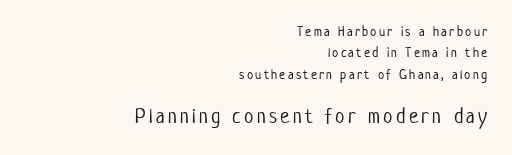
{"italic": "no", "bold": "no", "underline": "no", "align": "right", "line_spacing": "normal", "line_spacing_ratio": 1.53, "larger_block": "second", "size_ratio": 1.5, "glyph_px": 21}
